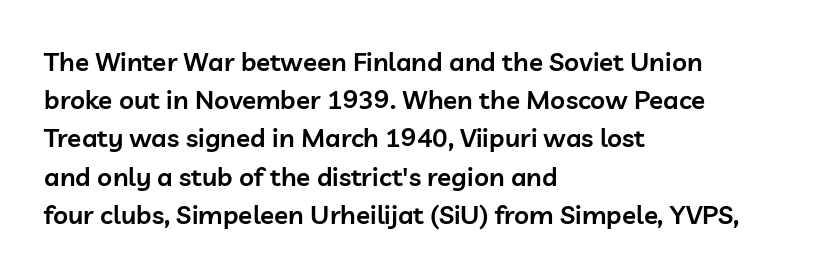
The image shows 26 px text type, upright; set left-aligned, normal line spacing (1.47x), normal letter spacing, not underlined.
